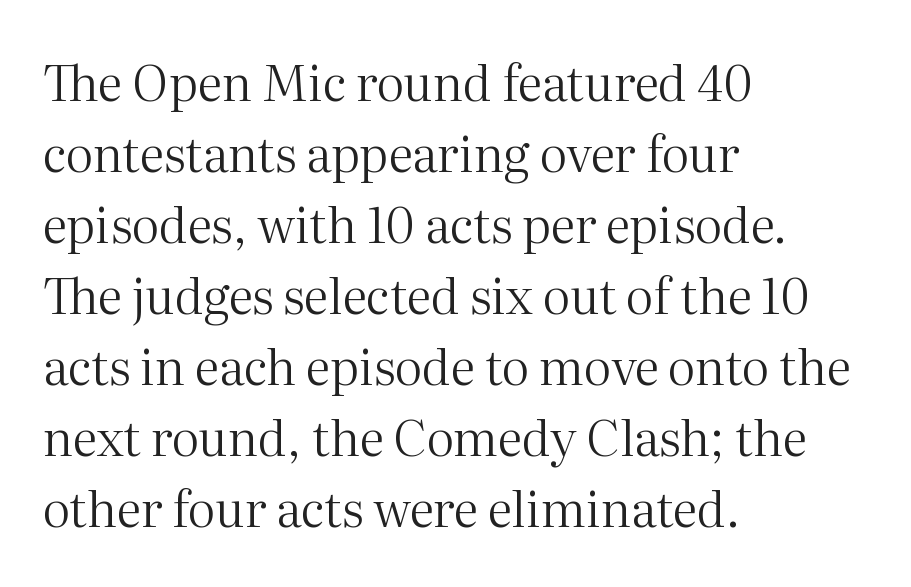
{"serif": "yes", "italic": "no", "bold": "no", "weight": "regular", "width": "normal", "stroke_contrast": "medium", "x_height": "medium", "monospaced": "no", "underline": "no", "align": "left", "line_spacing": "normal", "line_spacing_ratio": 1.45, "letter_spacing": "normal", "letter_spacing_em": 0.0, "glyph_px": 49}
